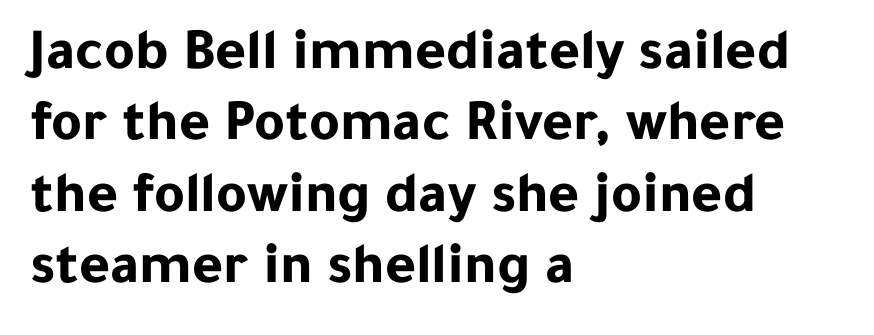
Varying glyph widths throughout — classic text-font behaviour. Beneath every word, the page is bare. This is the regular roman posture of the typeface. Is this a sans? Yes — the strokes have no serifs. Heft: maximum for text — a bold. Short and long lines alike share a common starting point at left.
